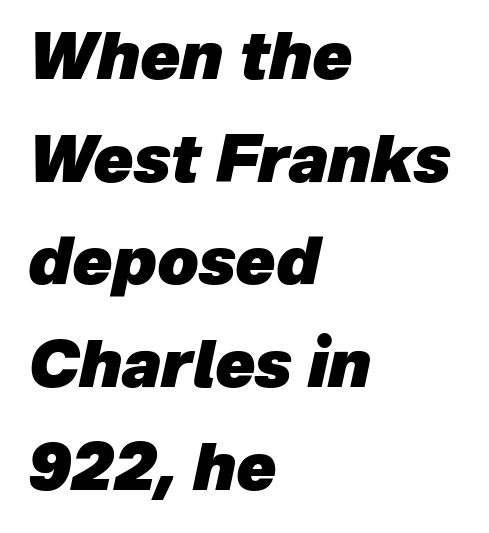
Q: Is the text bold? A: Yes.
Q: Is the text italic (slanted)? A: Yes, it leans right by about 12 degrees.
Q: Is the text underlined? A: No.
Q: How is the paragraph aligned? A: Left-aligned.
Q: Is the spacing between letters normal or unusually wide? A: Normal.
Q: Is the spacing between lines tight, normal or loose? A: Normal.
Q: Width (condensed, normal, or wide)? A: Normal.
Q: Stroke contrast? A: Low.
Q: x-height? A: Medium.
Q: Monospaced? A: No.
